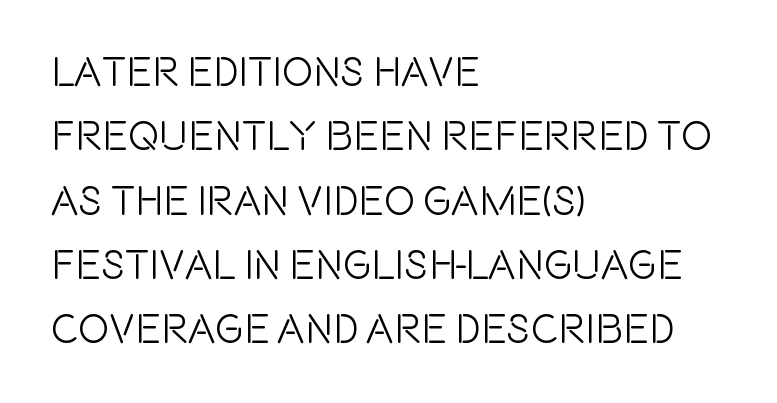
The image shows 42 px condensed sans-serif type, upright; set left-aligned, normal line spacing (1.53x), normal letter spacing, not underlined; a large x-height.
